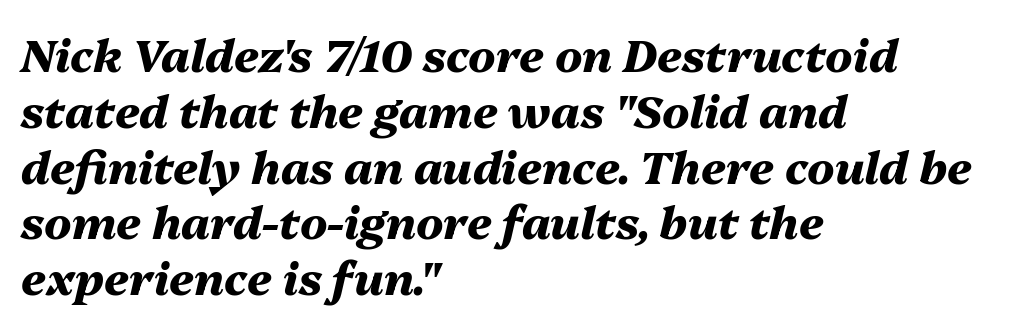
{"italic": "yes", "lean": "right", "slant_degrees": 13, "bold": "yes", "weight": "heavy", "width": "normal", "stroke_contrast": "medium", "x_height": "medium", "monospaced": "no", "underline": "no", "align": "left", "line_spacing_ratio": 1.24, "letter_spacing": "normal", "letter_spacing_em": 0.0, "glyph_px": 45}
